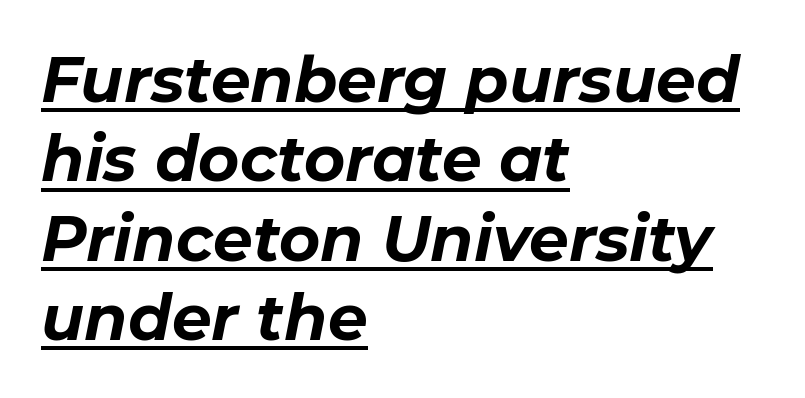
{"italic": "yes", "lean": "right", "slant_degrees": 11, "bold": "yes", "weight": "bold", "width": "normal", "stroke_contrast": "low", "x_height": "medium", "monospaced": "no", "underline": "yes", "align": "left", "line_spacing": "normal", "line_spacing_ratio": 1.26, "letter_spacing": "normal", "letter_spacing_em": 0.0, "glyph_px": 63}
